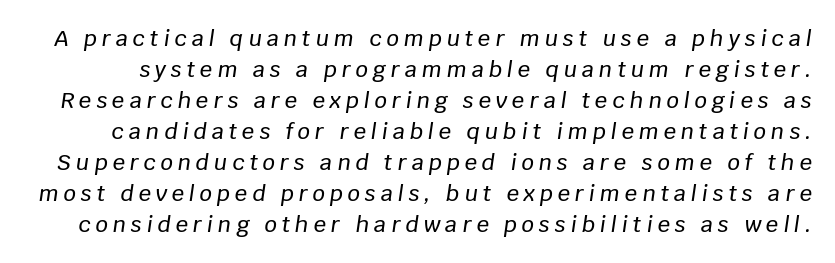
{"italic": "yes", "lean": "right", "slant_degrees": 8, "underline": "no", "line_spacing": "normal", "line_spacing_ratio": 1.41, "letter_spacing": "wide", "letter_spacing_em": 0.22, "glyph_px": 22}
